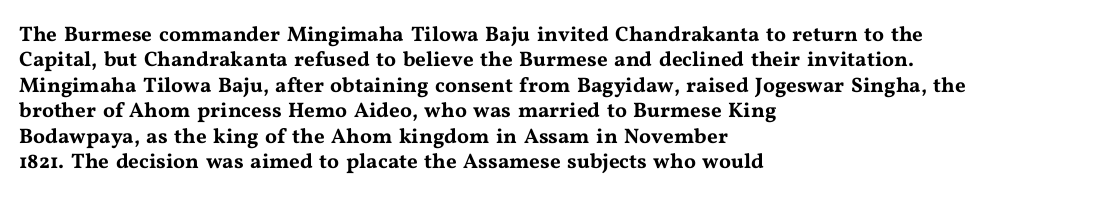
{"italic": "no", "underline": "no", "align": "left", "line_spacing_ratio": 1.21, "letter_spacing": "normal", "letter_spacing_em": 0.0, "glyph_px": 21}
